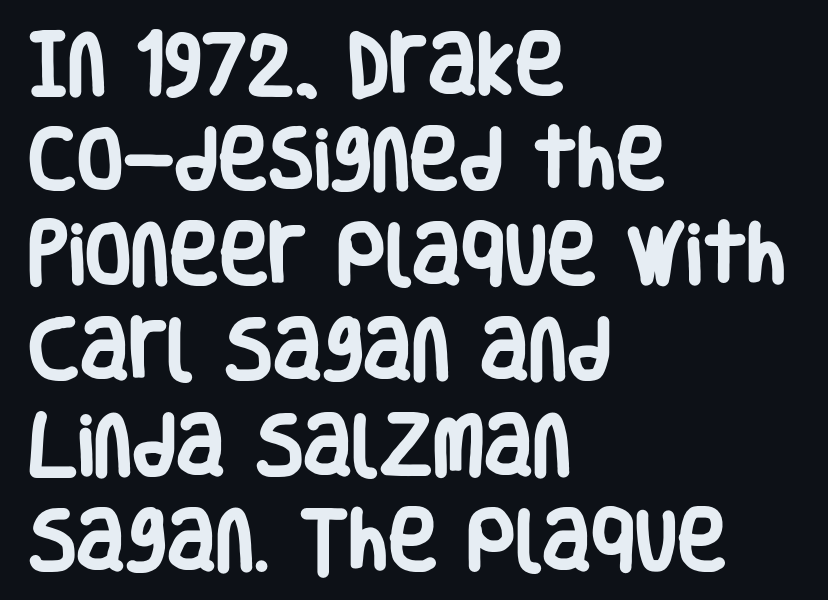
{"serif": "no", "italic": "no", "bold": "yes", "weight": "heavy", "width": "condensed", "stroke_contrast": "low", "x_height": "large", "monospaced": "no", "underline": "no", "align": "left", "line_spacing": "normal", "line_spacing_ratio": 1.42, "letter_spacing": "normal", "letter_spacing_em": 0.0, "glyph_px": 67}
